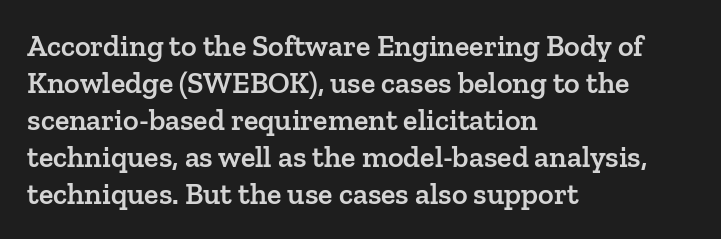
The image shows 30 px semibold serif type, upright; set left-aligned, line spacing 1.23x, normal letter spacing, not underlined; low stroke contrast and a medium x-height.
